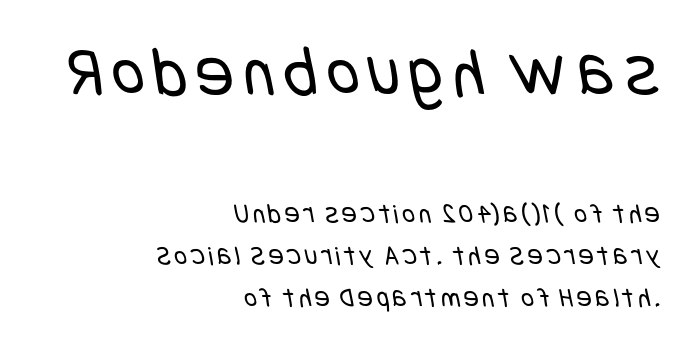
{"serif": "no", "bold": "no", "weight": "regular", "width": "condensed", "stroke_contrast": "low", "x_height": "large", "underline": "no", "align": "right", "line_spacing": "normal", "line_spacing_ratio": 1.5, "larger_block": "first", "size_ratio": 2.54, "glyph_px": 71}
